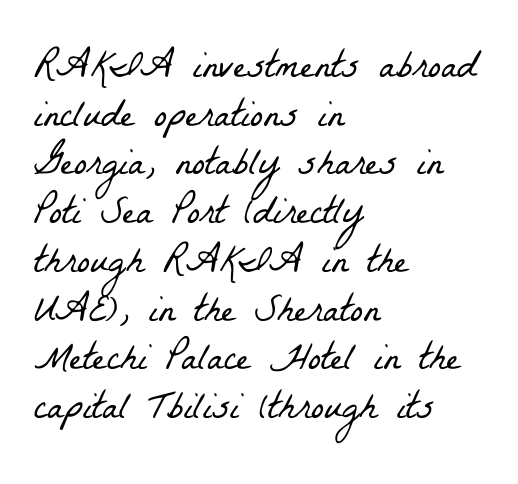
The image shows 39 px light, condensed serif type; set left-aligned, normal line spacing (1.25x), normal letter spacing, not underlined; low stroke contrast and a medium x-height.
